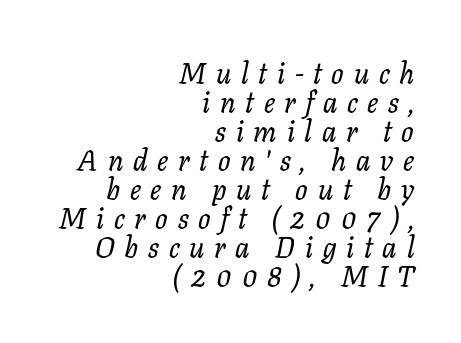
{"serif": "yes", "italic": "yes", "lean": "right", "slant_degrees": 11, "width": "normal", "stroke_contrast": "low", "x_height": "medium", "monospaced": "no", "underline": "no", "align": "right", "line_spacing": "tight", "line_spacing_ratio": 1.0, "letter_spacing": "wide", "letter_spacing_em": 0.34, "glyph_px": 29}
